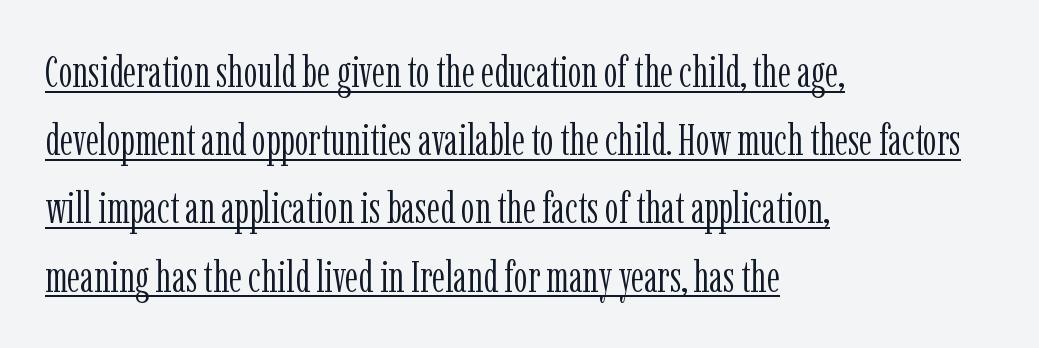
Q: Is the text bold? A: No.
Q: Is the text italic (slanted)? A: No, it is upright.
Q: Is the typeface a serif or a sans-serif typeface? A: Serif.
Q: Is the text underlined? A: Yes.
Q: How is the paragraph aligned? A: Left-aligned.
Q: Is the spacing between letters normal or unusually wide? A: Normal.
Q: Is the spacing between lines tight, normal or loose? A: Normal.
Q: Width (condensed, normal, or wide)? A: Condensed.
Q: Stroke contrast? A: Low.
Q: x-height? A: Medium.
Q: Monospaced? A: No.
